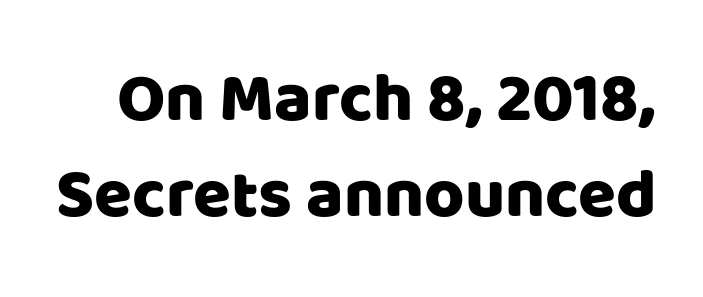
The image shows 69 px sans-serif type, upright; set normal line spacing (1.39x), normal letter spacing, not underlined; low stroke contrast and a large x-height.
